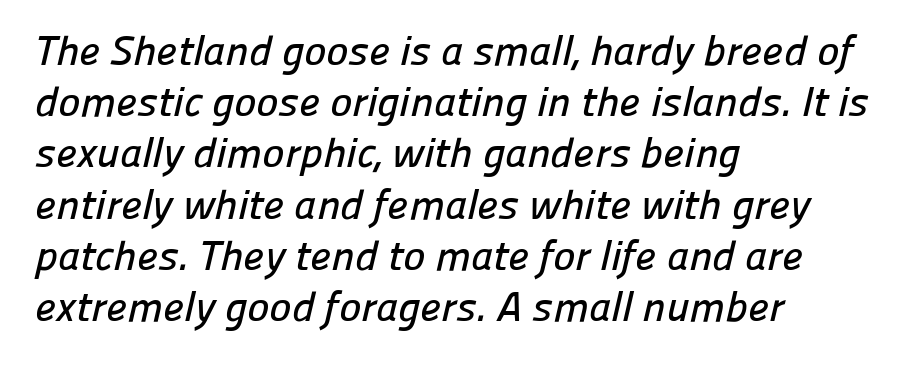
Q: Is the typeface a serif or a sans-serif typeface? A: Sans-serif.
Q: Is the text underlined? A: No.
Q: How is the paragraph aligned? A: Left-aligned.
Q: Is the spacing between letters normal or unusually wide? A: Normal.
Q: Width (condensed, normal, or wide)? A: Normal.
Q: Stroke contrast? A: Low.
Q: x-height? A: Medium.
Q: Monospaced? A: No.
